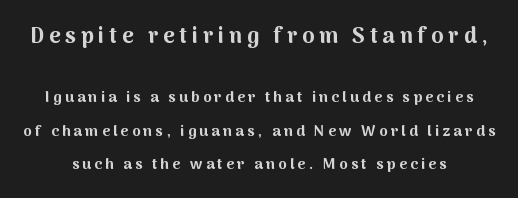
Q: Is the text bold? A: Yes.
Q: Is the text italic (slanted)? A: No, it is upright.
Q: Is the text underlined? A: No.
Q: Is the spacing between letters normal or unusually wide? A: Unusually wide.
Q: Is the spacing between lines tight, normal or loose? A: Loose.
Q: Which block of text is set in a larger size, the first (top) or the second (bottom)? A: The first (top) one.
